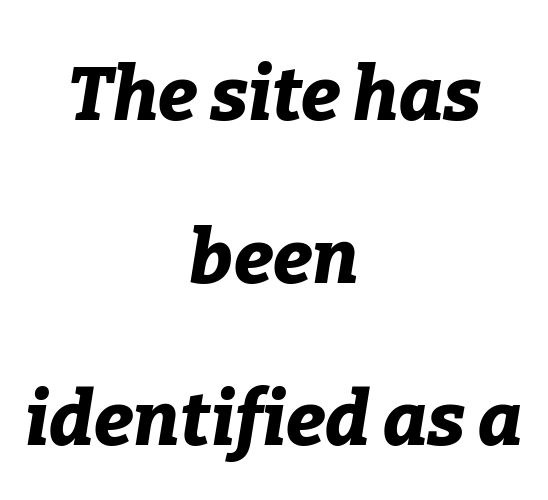
Both edges are ragged and mirror each other, which tells us the setting is centered. Has an underline been added? It has not. Summary of vertical rhythm: relaxed, with wide interline spacing. Italic? Definitely — the glyphs are oblique. Default kerning and tracking; the words read as compact shapes.
